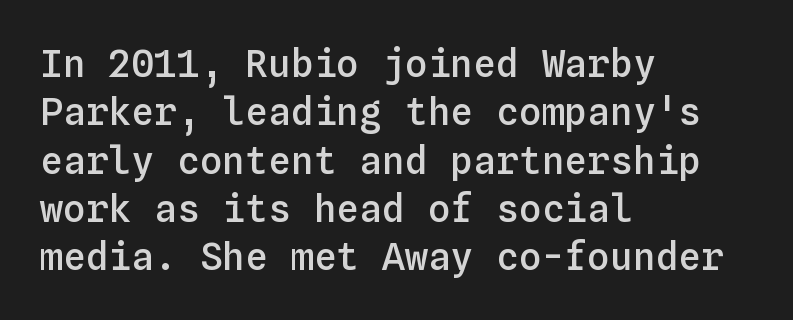
{"italic": "no", "bold": "semi", "weight": "semibold", "width": "normal", "stroke_contrast": "low", "x_height": "medium", "monospaced": "yes", "underline": "no", "align": "left", "line_spacing": "normal", "line_spacing_ratio": 1.27, "letter_spacing": "normal", "letter_spacing_em": 0.0, "glyph_px": 38}
